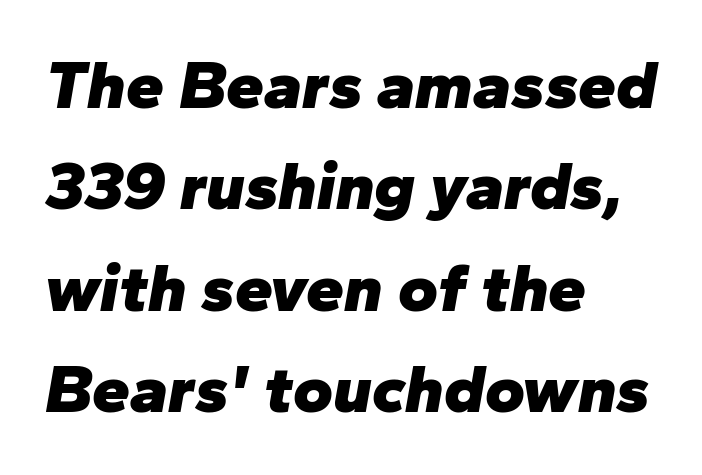
Q: Is the text bold? A: Yes.
Q: Is the text italic (slanted)? A: Yes, it leans right by about 10 degrees.
Q: Is the text underlined? A: No.
Q: How is the paragraph aligned? A: Left-aligned.
Q: Is the spacing between letters normal or unusually wide? A: Normal.
Q: Is the spacing between lines tight, normal or loose? A: Normal.
Q: Width (condensed, normal, or wide)? A: Normal.
Q: Stroke contrast? A: Low.
Q: x-height? A: Medium.
Q: Monospaced? A: No.
